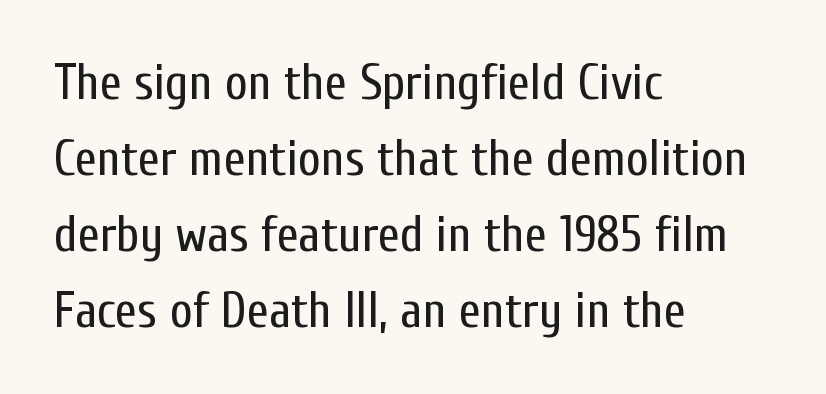
Each new line begins a customary step beneath the previous one. Look at the tracking — it's just the regular setting, nothing added. The type family on display is of the sans-serif kind. Varying glyph widths throughout — classic text-font behaviour.
